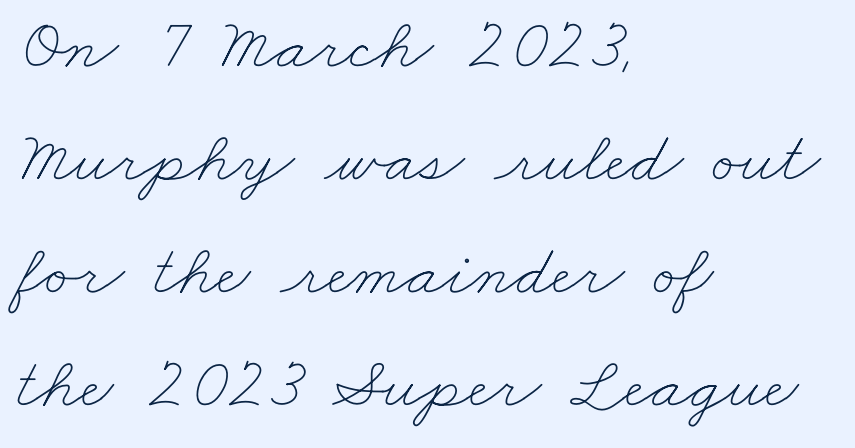
The image shows 73 px thin, wide type; set left-aligned, normal line spacing (1.55x), normal letter spacing, not underlined; low stroke contrast and a small x-height.
